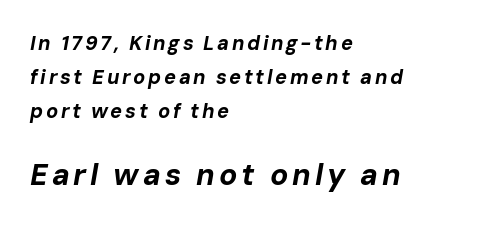
Q: Is the text bold? A: Yes.
Q: Is the text italic (slanted)? A: Yes, it leans right by about 10 degrees.
Q: Is the text underlined? A: No.
Q: How is the paragraph aligned? A: Left-aligned.
Q: Is the spacing between lines tight, normal or loose? A: Normal.
Q: Which block of text is set in a larger size, the first (top) or the second (bottom)? A: The second (bottom) one.
Q: Width (condensed, normal, or wide)? A: Normal.
Q: Stroke contrast? A: Low.
Q: x-height? A: Medium.
Q: Monospaced? A: No.
